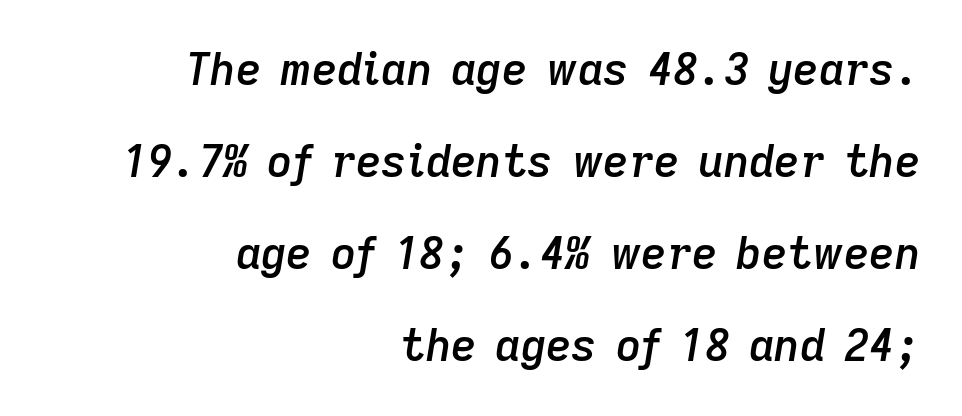
This rendering leaves character spacing at its baseline value. A flush-right, rag-left setting is used for this passage. Compared with ordinary roman type, these characters are visibly tilted. The specimen omits any rule beneath the text block's lines.
